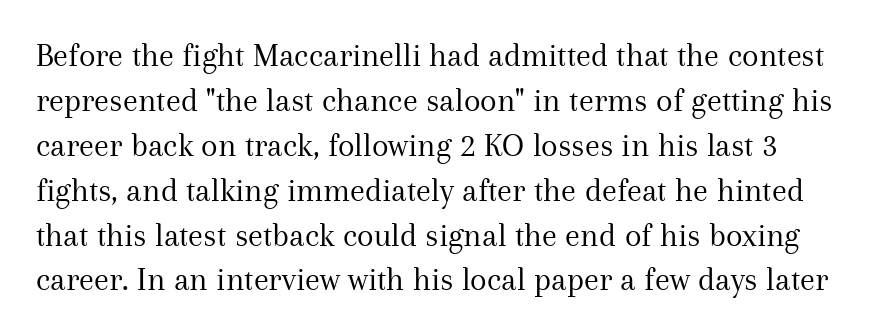
Q: Is the text bold? A: No.
Q: Is the text italic (slanted)? A: No, it is upright.
Q: Is the typeface a serif or a sans-serif typeface? A: Serif.
Q: Is the text underlined? A: No.
Q: Is the spacing between letters normal or unusually wide? A: Normal.
Q: Is the spacing between lines tight, normal or loose? A: Normal.
Q: Width (condensed, normal, or wide)? A: Normal.
Q: Stroke contrast? A: Medium.
Q: x-height? A: Medium.
Q: Monospaced? A: No.
